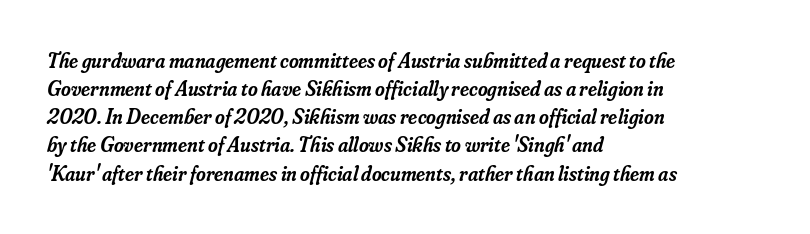
The image shows 21 px text type, italic (leaning right); set left-aligned, normal line spacing (1.34x), normal letter spacing, not underlined.
